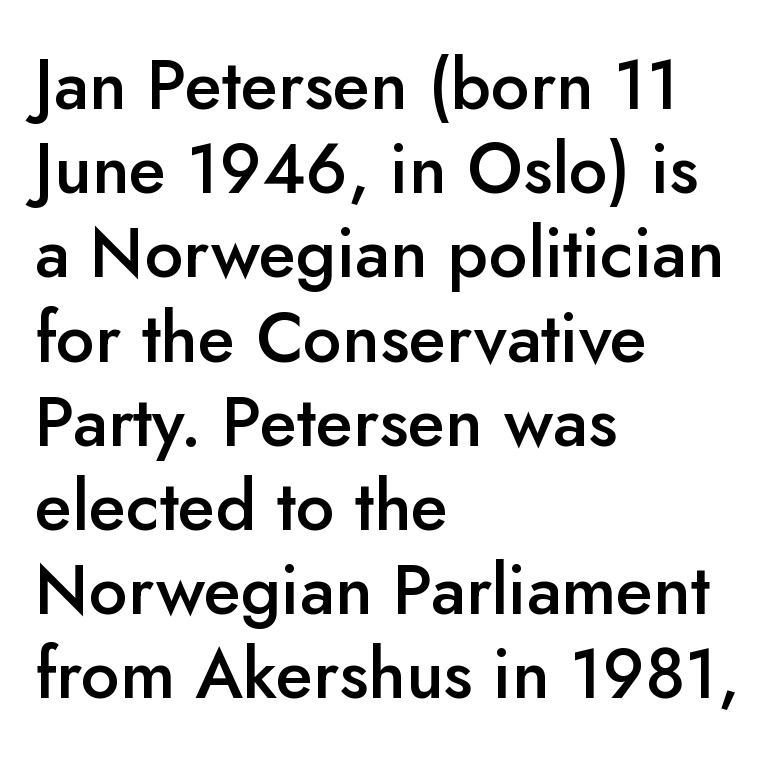
{"serif": "no", "italic": "no", "bold": "semi", "weight": "semibold", "width": "normal", "stroke_contrast": "low", "x_height": "small", "monospaced": "no", "underline": "no", "align": "left", "line_spacing_ratio": 1.22, "letter_spacing": "normal", "letter_spacing_em": 0.0, "glyph_px": 69}
